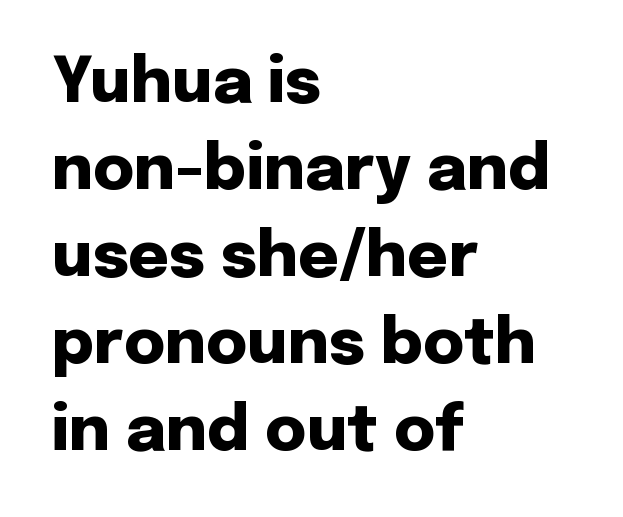
Horizontally, the lines are justified to the leading edge only. Quick note: interline space is typical. Chunky letters — that's bold for sure. Every character sits straight up, as roman type does. Honestly, there is no underline to notice here at all.
